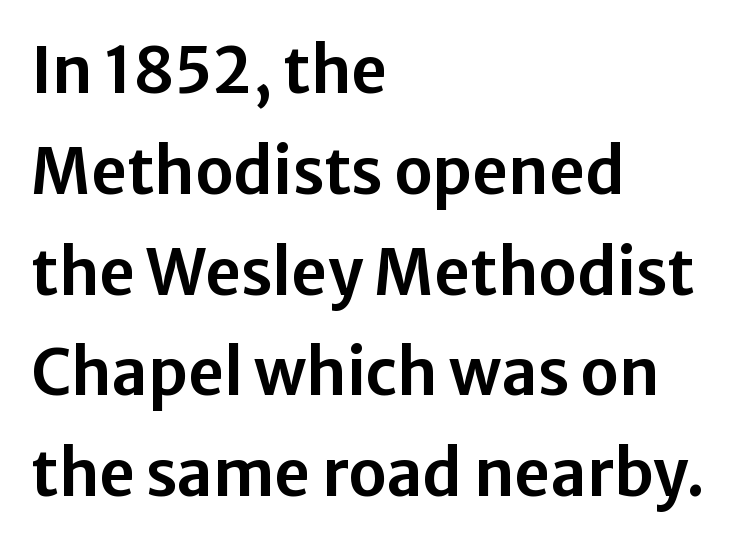
The image shows 63 px sans-serif type, upright; set left-aligned, normal line spacing (1.6x), normal letter spacing, not underlined; low stroke contrast and a medium x-height.
